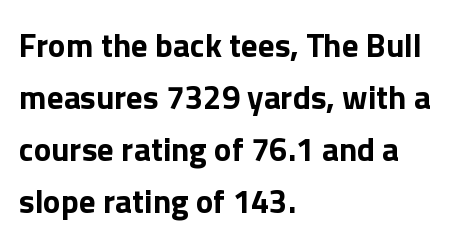
Q: Is the text bold? A: Yes.
Q: Is the text italic (slanted)? A: No, it is upright.
Q: Is the typeface a serif or a sans-serif typeface? A: Sans-serif.
Q: Is the text underlined? A: No.
Q: How is the paragraph aligned? A: Left-aligned.
Q: Is the spacing between letters normal or unusually wide? A: Normal.
Q: Is the spacing between lines tight, normal or loose? A: Normal.
Q: Width (condensed, normal, or wide)? A: Normal.
Q: x-height? A: Medium.
Q: Monospaced? A: No.
